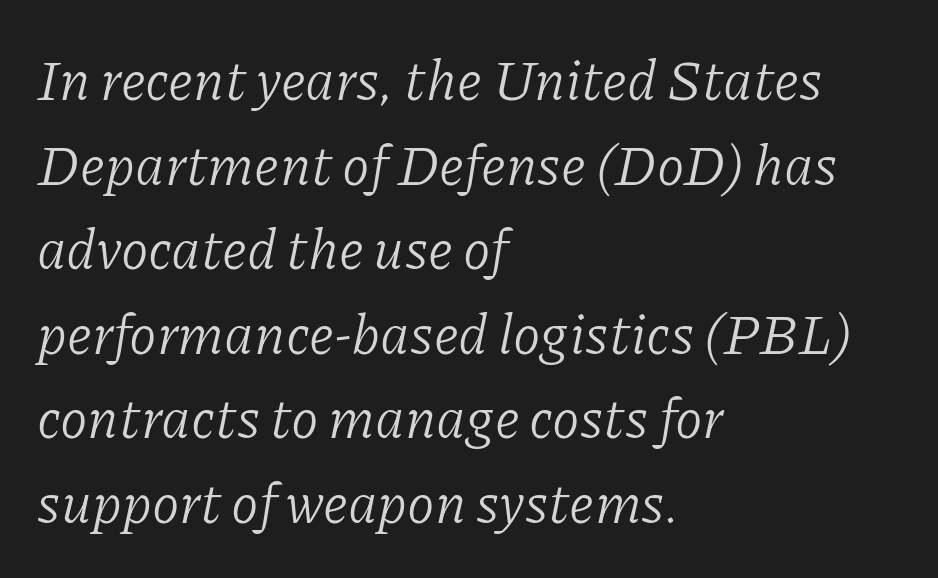
The image shows 56 px light serif type, italic (leaning right); set left-aligned, normal line spacing (1.51x), normal letter spacing, not underlined; low stroke contrast and a medium x-height.
